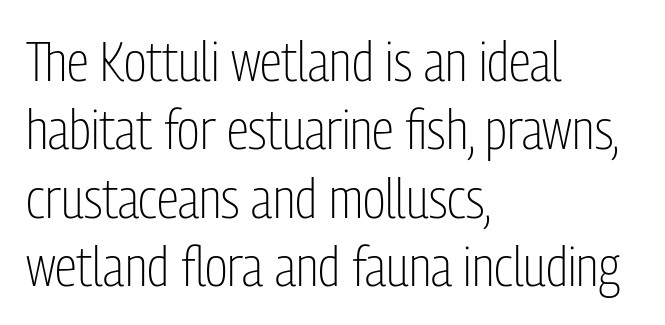
Q: Is the text bold? A: No.
Q: Is the text italic (slanted)? A: No, it is upright.
Q: Is the typeface a serif or a sans-serif typeface? A: Sans-serif.
Q: Is the text underlined? A: No.
Q: How is the paragraph aligned? A: Left-aligned.
Q: Is the spacing between letters normal or unusually wide? A: Normal.
Q: Width (condensed, normal, or wide)? A: Condensed.
Q: Stroke contrast? A: Low.
Q: x-height? A: Medium.
Q: Monospaced? A: No.
